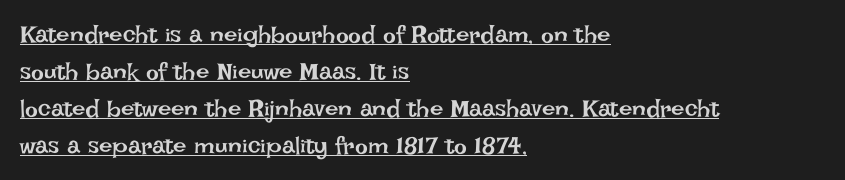
A typesetter would mark this as roman, not italic. The passage shown stacks its lines at a standard gap. The face used here appears with an underline applied. In CSS terms this would be text-align: left.
